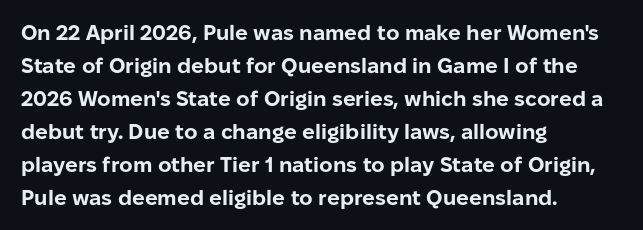
{"italic": "no", "bold": "yes", "underline": "no", "align": "left", "line_spacing": "normal", "line_spacing_ratio": 1.57, "letter_spacing": "normal", "letter_spacing_em": 0.0, "glyph_px": 21}
